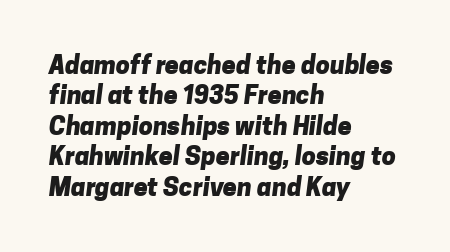
The image shows 25 px bold type; set left-aligned, line spacing 1.22x, normal letter spacing, not underlined.
